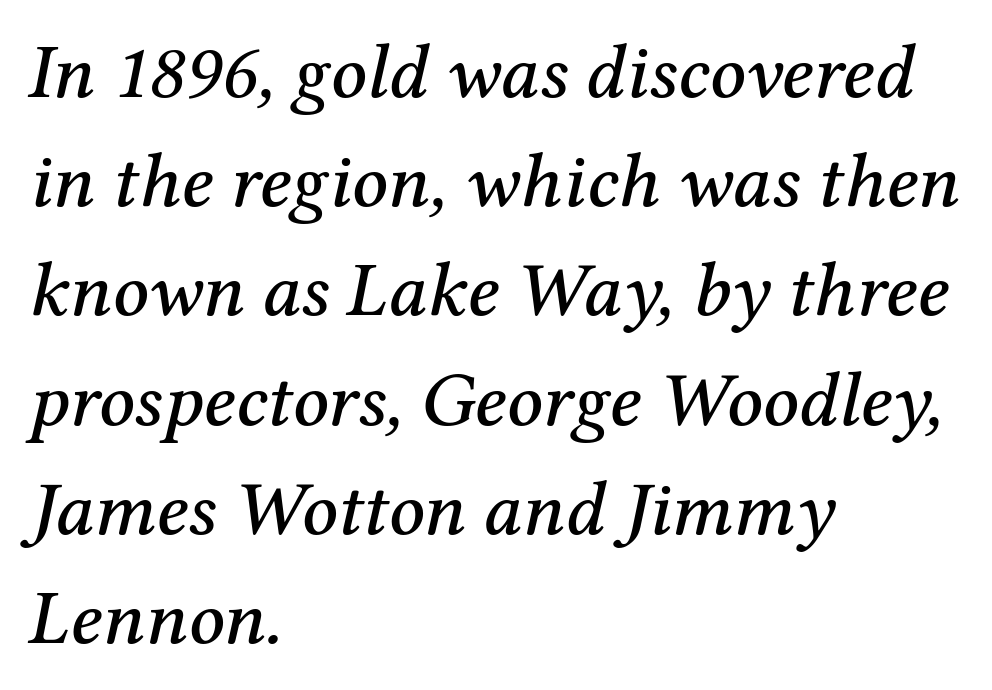
{"serif": "yes", "italic": "yes", "lean": "right", "slant_degrees": 12, "width": "normal", "stroke_contrast": "medium", "x_height": "medium", "monospaced": "no", "underline": "no", "align": "left", "line_spacing": "normal", "line_spacing_ratio": 1.4, "letter_spacing": "normal", "letter_spacing_em": 0.0, "glyph_px": 78}
